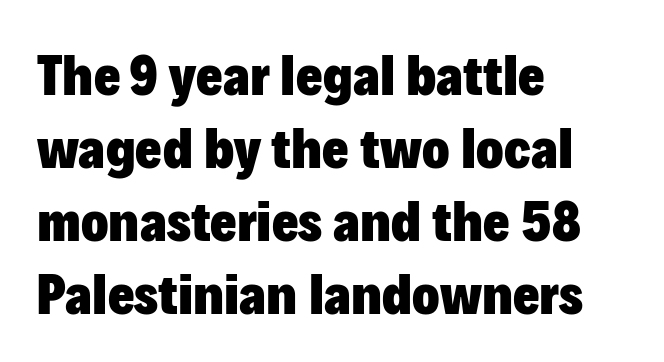
The image shows 57 px heavy sans-serif type, upright; set left-aligned, normal line spacing (1.28x), normal letter spacing, not underlined; low stroke contrast and a medium x-height.
